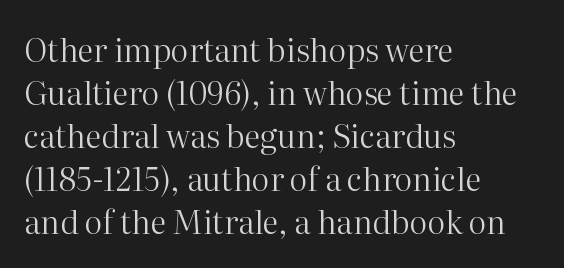
The lettering holds an erect, upright posture throughout. Students, observe: this is what conventionally led text looks like. Font category for this specimen: serif. Horizontally, the lines are justified to the leading edge only.
